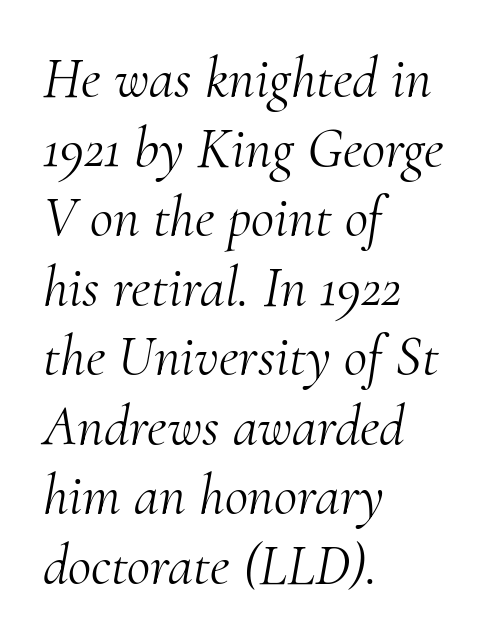
Q: Is the text bold? A: No.
Q: Is the text italic (slanted)? A: Yes, it leans right by about 10 degrees.
Q: Is the typeface a serif or a sans-serif typeface? A: Serif.
Q: Is the text underlined? A: No.
Q: How is the paragraph aligned? A: Left-aligned.
Q: Is the spacing between letters normal or unusually wide? A: Normal.
Q: Width (condensed, normal, or wide)? A: Normal.
Q: Stroke contrast? A: Medium.
Q: x-height? A: Small.
Q: Monospaced? A: No.
